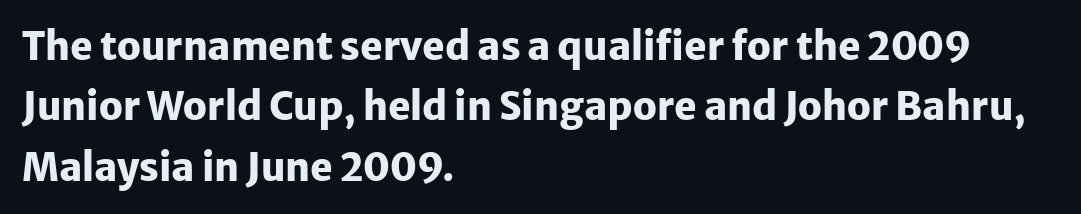
{"serif": "no", "italic": "no", "bold": "yes", "weight": "heavy", "width": "normal", "stroke_contrast": "low", "x_height": "medium", "monospaced": "no", "underline": "no", "align": "left", "line_spacing": "normal", "line_spacing_ratio": 1.59, "letter_spacing": "normal", "letter_spacing_em": 0.0, "glyph_px": 38}
